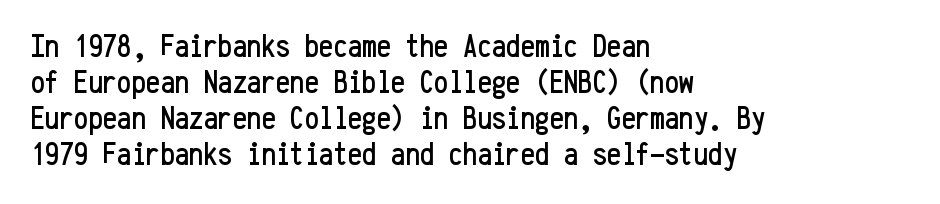
Q: Is the text italic (slanted)? A: No, it is upright.
Q: Is the typeface a serif or a sans-serif typeface? A: Sans-serif.
Q: Is the text underlined? A: No.
Q: How is the paragraph aligned? A: Left-aligned.
Q: Is the spacing between letters normal or unusually wide? A: Normal.
Q: Is the spacing between lines tight, normal or loose? A: Tight.
Q: Width (condensed, normal, or wide)? A: Condensed.
Q: Stroke contrast? A: Low.
Q: x-height? A: Medium.
Q: Monospaced? A: Yes.
